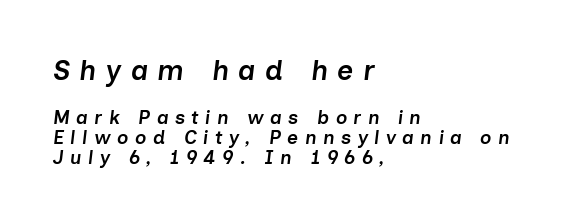
{"italic": "yes", "lean": "right", "slant_degrees": 7, "bold": "semi", "weight": "semibold", "width": "normal", "stroke_contrast": "low", "x_height": "medium", "monospaced": "no", "underline": "no", "align": "left", "line_spacing": "tight", "line_spacing_ratio": 1.06, "letter_spacing": "wide", "letter_spacing_em": 0.34, "larger_block": "first", "size_ratio": 1.47, "glyph_px": 28}
